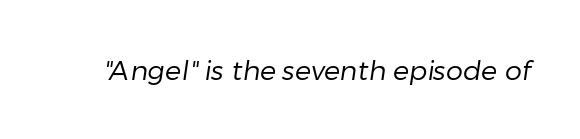
The image shows 27 px text type; set normal letter spacing, not underlined.
